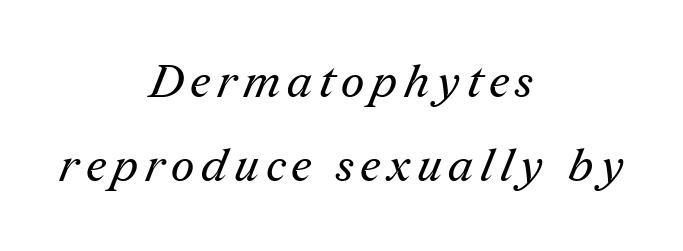
The image shows 46 px regular-weight serif type; set centered, line spacing 1.83x, not underlined; medium stroke contrast and a medium x-height.
